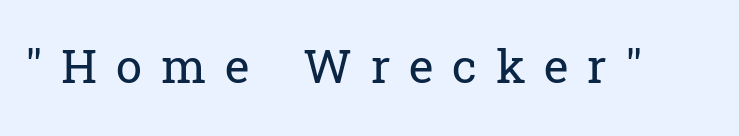
{"serif": "yes", "italic": "no", "bold": "no", "weight": "regular", "width": "normal", "stroke_contrast": "low", "x_height": "medium", "monospaced": "no", "underline": "no", "letter_spacing": "wide", "letter_spacing_em": 0.4, "glyph_px": 47}
